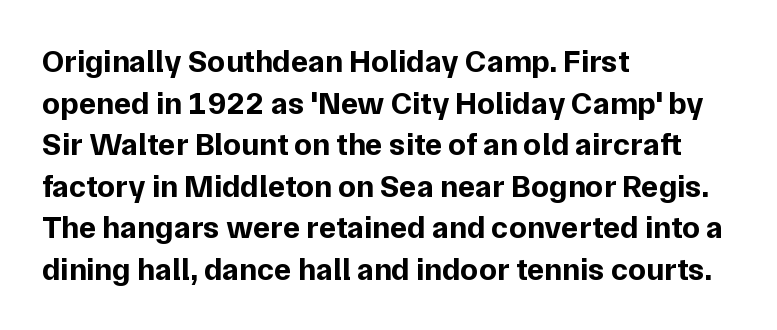
{"serif": "no", "italic": "no", "bold": "yes", "weight": "bold", "width": "normal", "stroke_contrast": "low", "x_height": "medium", "monospaced": "no", "underline": "no", "align": "left", "line_spacing": "normal", "line_spacing_ratio": 1.3, "letter_spacing": "normal", "letter_spacing_em": 0.0, "glyph_px": 32}
